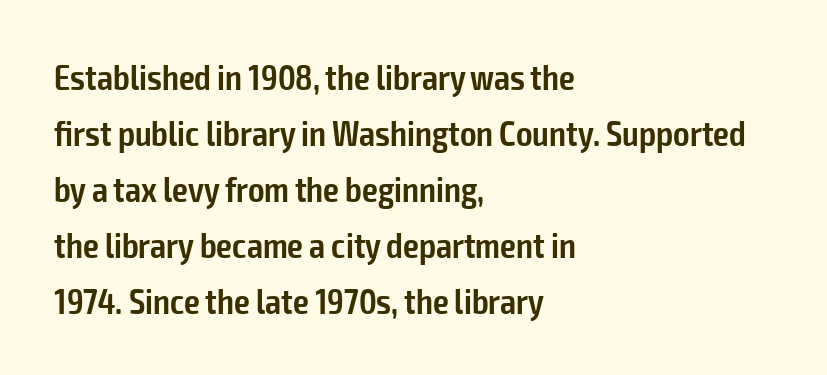
Q: Is the text bold? A: Semi-bold.
Q: Is the text italic (slanted)? A: No, it is upright.
Q: Is the typeface a serif or a sans-serif typeface? A: Sans-serif.
Q: Is the text underlined? A: No.
Q: How is the paragraph aligned? A: Left-aligned.
Q: Is the spacing between letters normal or unusually wide? A: Normal.
Q: Is the spacing between lines tight, normal or loose? A: Normal.
Q: Width (condensed, normal, or wide)? A: Condensed.
Q: Stroke contrast? A: Low.
Q: x-height? A: Medium.
Q: Monospaced? A: No.
